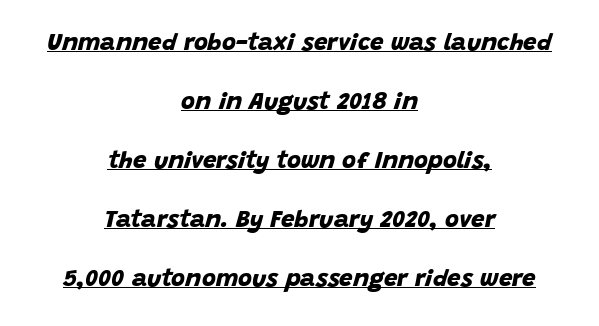
The paragraph has two soft edges and a firm central axis. Compared with undecorated copy, this sample adds a rule below the words. The face used here is rendered with its standard letterfit. Widely set lines give the paragraph a tall, airy silhouette. A dark, heavy texture on the line: the type is bold.
